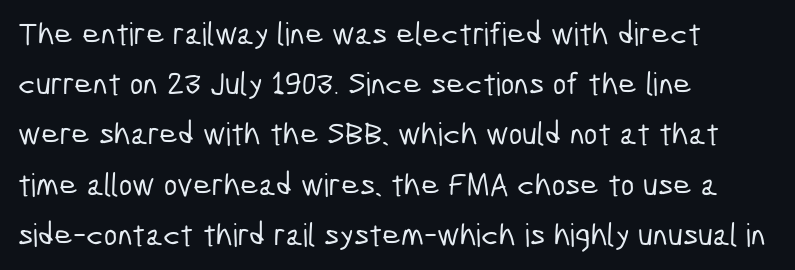
Q: Is the typeface a serif or a sans-serif typeface? A: Sans-serif.
Q: Is the text underlined? A: No.
Q: How is the paragraph aligned? A: Left-aligned.
Q: Is the spacing between letters normal or unusually wide? A: Normal.
Q: Is the spacing between lines tight, normal or loose? A: Normal.
Q: Width (condensed, normal, or wide)? A: Condensed.
Q: Stroke contrast? A: Low.
Q: x-height? A: Medium.
Q: Monospaced? A: No.
